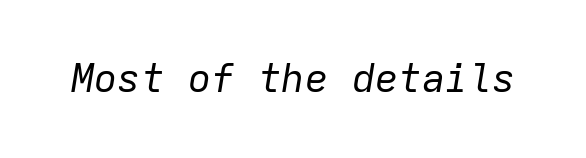
Bold? No — there's no thickening of the strokes. Nobody touched the tracking dial on this one. When letters slant like this, we call the style italic. Every character here occupies the same horizontal width, giving the sample a typewriter-like rhythm. The space beneath each line is pristine and unruled.
